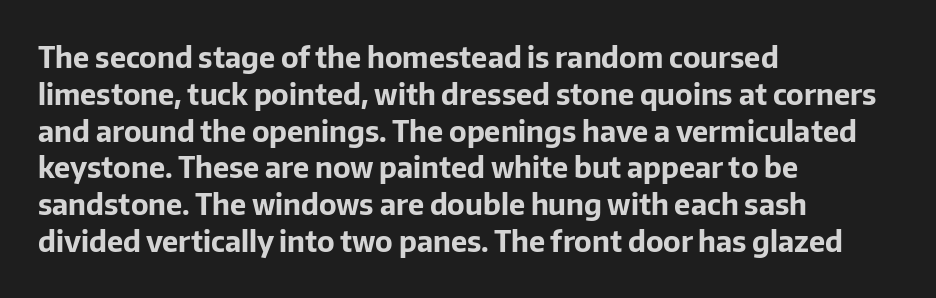
The image shows 29 px bold sans-serif type, upright; set left-aligned, normal line spacing (1.27x), normal letter spacing, not underlined; low stroke contrast and a medium x-height.
